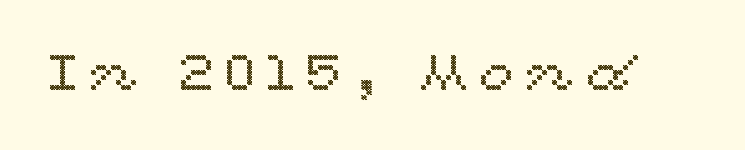
The image shows 50 px wide type; set unusually wide letter spacing (+0.24 em), not underlined; a medium x-height.
